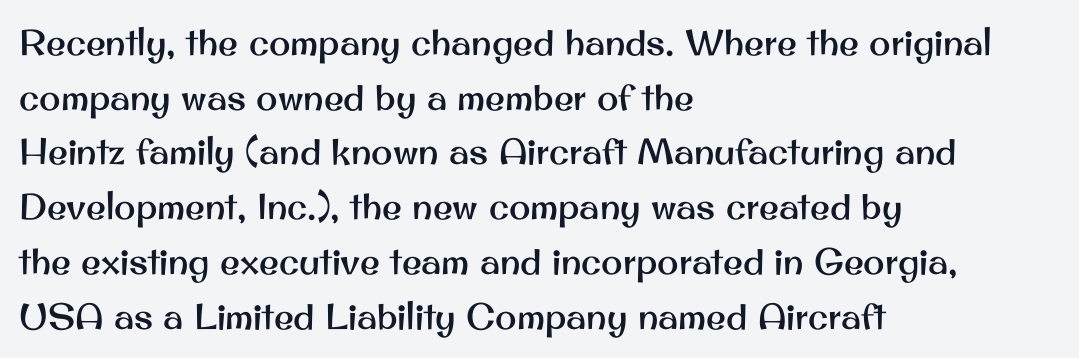
Q: Is the text italic (slanted)? A: No, it is upright.
Q: Is the typeface a serif or a sans-serif typeface? A: Sans-serif.
Q: Is the text underlined? A: No.
Q: How is the paragraph aligned? A: Left-aligned.
Q: Is the spacing between letters normal or unusually wide? A: Normal.
Q: Is the spacing between lines tight, normal or loose? A: Normal.
Q: Width (condensed, normal, or wide)? A: Normal.
Q: Stroke contrast? A: Medium.
Q: x-height? A: Small.
Q: Monospaced? A: No.
